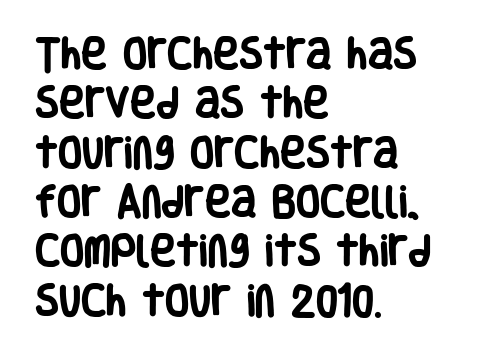
Q: Is the text bold? A: Yes.
Q: Is the text italic (slanted)? A: No, it is upright.
Q: Is the typeface a serif or a sans-serif typeface? A: Sans-serif.
Q: Is the text underlined? A: No.
Q: How is the paragraph aligned? A: Left-aligned.
Q: Is the spacing between letters normal or unusually wide? A: Normal.
Q: Is the spacing between lines tight, normal or loose? A: Normal.
Q: Width (condensed, normal, or wide)? A: Condensed.
Q: Stroke contrast? A: Low.
Q: x-height? A: Large.
Q: Monospaced? A: No.
